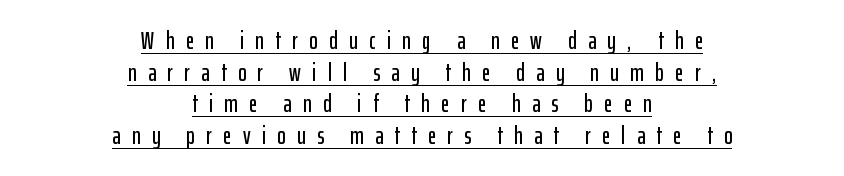
{"italic": "no", "underline": "yes", "align": "center", "line_spacing": "normal", "line_spacing_ratio": 1.27, "letter_spacing": "wide", "letter_spacing_em": 0.46, "glyph_px": 25}
